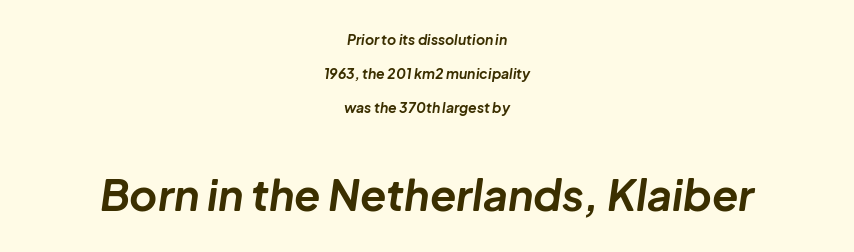
{"italic": "yes", "lean": "right", "slant_degrees": 8, "bold": "yes", "weight": "bold", "width": "normal", "stroke_contrast": "low", "x_height": "medium", "monospaced": "no", "underline": "no", "align": "center", "line_spacing": "loose", "line_spacing_ratio": 2.43, "letter_spacing": "normal", "letter_spacing_em": 0.0, "larger_block": "second", "size_ratio": 3.07, "glyph_px": 43}
